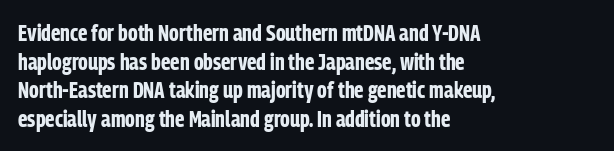
Every character sits straight up, as roman type does. Stroke thickness is high; the sample reads as a true bold. Inter-character spacing is left at the font's built-in metrics. Casual observation: everything's shoved over to the left. The specimen omits any rule beneath the text block's lines.
